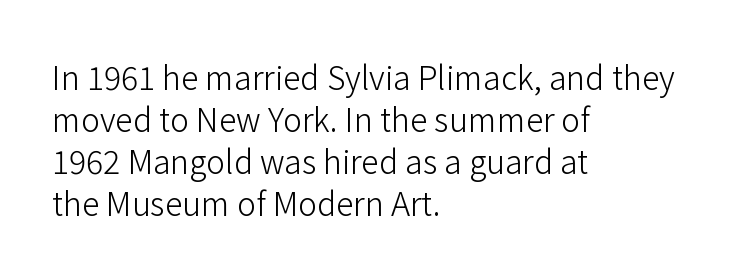
The letters stand straight up with perfectly vertical stems. The typesetter chose a ragged-right arrangement here. Each letter's strokes conclude bluntly, with no projecting serifs. Descenders are the only things crossing below the line.
